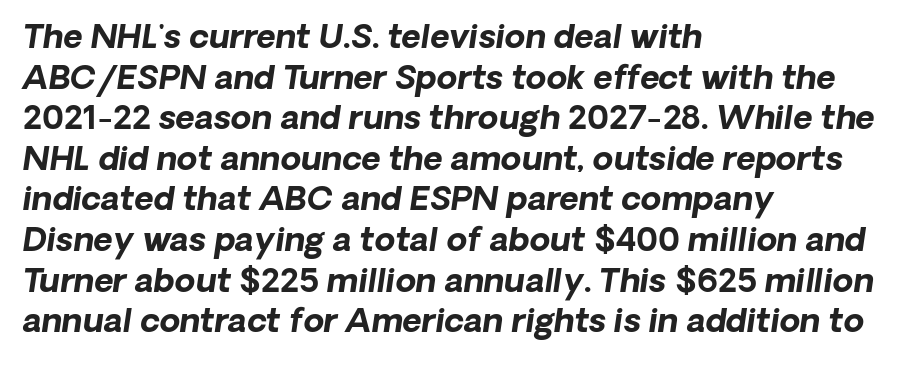
Q: Is the text bold? A: Yes.
Q: Is the typeface a serif or a sans-serif typeface? A: Sans-serif.
Q: Is the text underlined? A: No.
Q: How is the paragraph aligned? A: Left-aligned.
Q: Is the spacing between letters normal or unusually wide? A: Normal.
Q: Width (condensed, normal, or wide)? A: Normal.
Q: Stroke contrast? A: Low.
Q: x-height? A: Medium.
Q: Monospaced? A: No.
